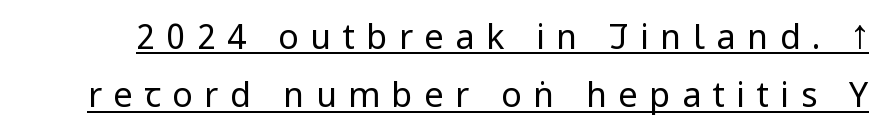
The image shows 34 px regular-weight, condensed sans-serif type, upright; set line spacing 1.71x, unusually wide letter spacing (+0.34 em), underlined; low stroke contrast and a large x-height.
